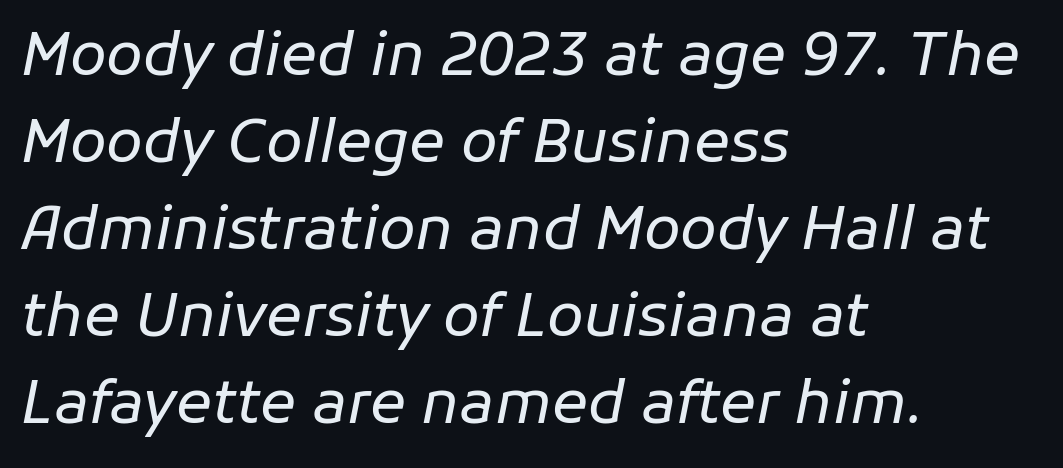
{"italic": "yes", "lean": "right", "slant_degrees": 11, "bold": "no", "weight": "regular", "width": "normal", "stroke_contrast": "low", "x_height": "medium", "monospaced": "no", "underline": "no", "align": "left", "line_spacing": "normal", "line_spacing_ratio": 1.45, "letter_spacing": "normal", "letter_spacing_em": 0.0, "glyph_px": 60}
